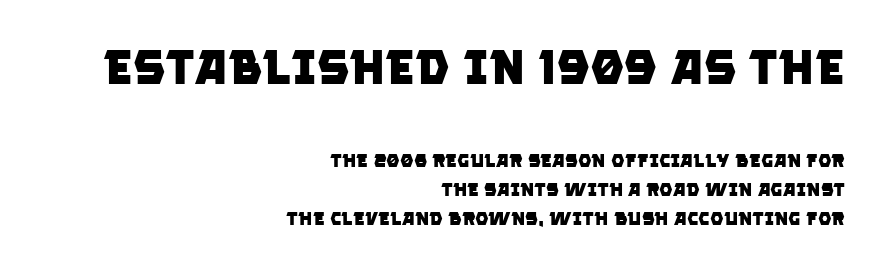
The image shows 48 px heavy sans-serif type; set right-aligned, normal line spacing (1.53x), normal letter spacing, not underlined; the first (top) block is 2.53x larger; low stroke contrast and a large x-height.
